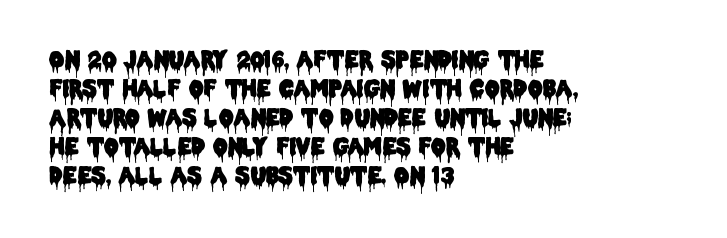
Q: Is the text italic (slanted)? A: No, it is upright.
Q: Is the text underlined? A: No.
Q: How is the paragraph aligned? A: Left-aligned.
Q: Is the spacing between letters normal or unusually wide? A: Normal.
Q: Is the spacing between lines tight, normal or loose? A: Normal.
